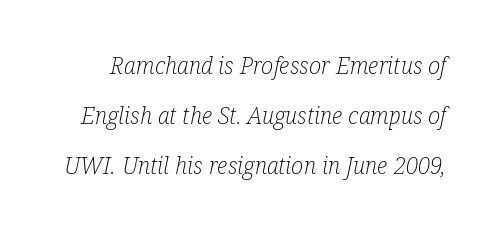
The image shows 23 px text type, italic (leaning right); set loose line spacing (2.17x), normal letter spacing, not underlined.
